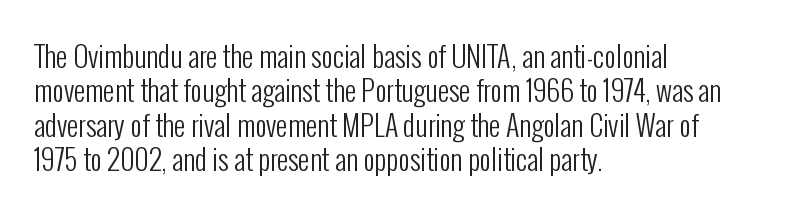
Q: Is the text bold? A: No.
Q: Is the text italic (slanted)? A: No, it is upright.
Q: Is the typeface a serif or a sans-serif typeface? A: Sans-serif.
Q: Is the text underlined? A: No.
Q: How is the paragraph aligned? A: Left-aligned.
Q: Is the spacing between letters normal or unusually wide? A: Normal.
Q: Width (condensed, normal, or wide)? A: Condensed.
Q: Stroke contrast? A: Low.
Q: x-height? A: Medium.
Q: Monospaced? A: No.
